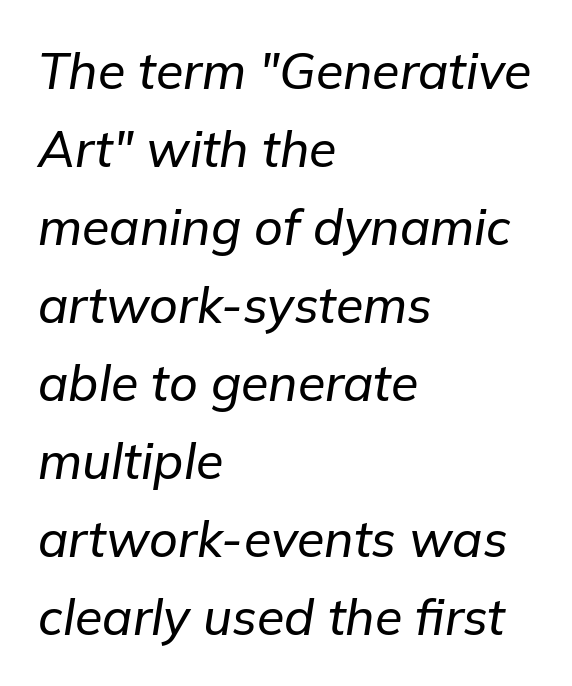
{"italic": "yes", "lean": "right", "slant_degrees": 9, "width": "normal", "stroke_contrast": "low", "x_height": "medium", "monospaced": "no", "underline": "no", "align": "left", "line_spacing": "normal", "line_spacing_ratio": 1.56, "letter_spacing": "normal", "letter_spacing_em": 0.0, "glyph_px": 50}
